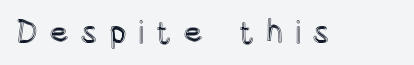
The image shows 32 px condensed type, upright; set unusually wide letter spacing (+0.35 em), not underlined; a large x-height.
